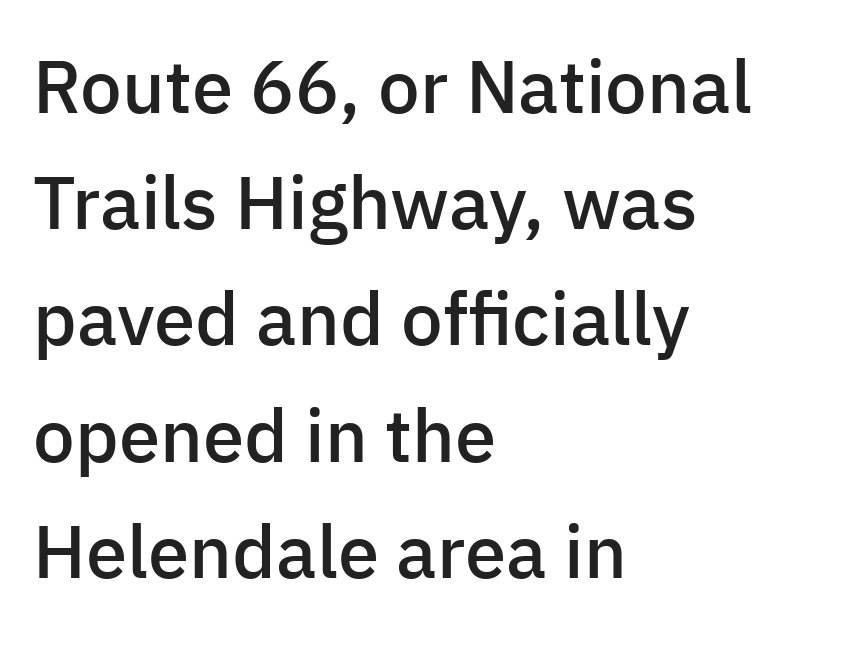
Do the characters align in a grid? No, the font is proportional. Glance below the letters and you will spot only blank space. The passage is arranged the way most books set body copy — flush left. Glyph-to-glyph distance matches everyday printed text. The typeface chosen for these lines omits serifs. Style check: upright.
